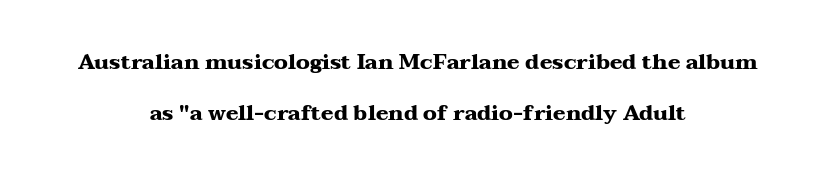
The image shows 21 px bold type, upright; set centered, loose line spacing (2.43x), normal letter spacing, not underlined.
